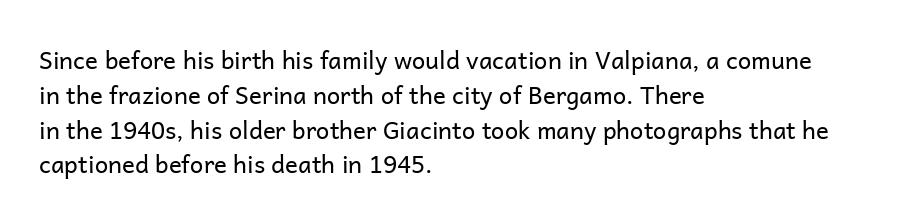
Summary of weight: not heavy and not bold. The passage shown stacks its lines at a standard gap. Upright lettering throughout. Tracking value appears to be zero — textbook default spacing.
